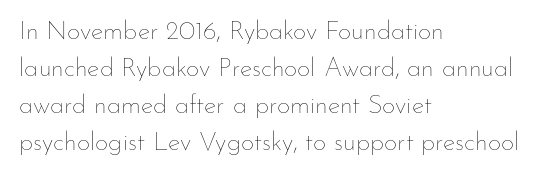
{"italic": "no", "bold": "no", "underline": "no", "align": "left", "line_spacing": "normal", "line_spacing_ratio": 1.42, "letter_spacing": "normal", "letter_spacing_em": 0.0, "glyph_px": 26}
